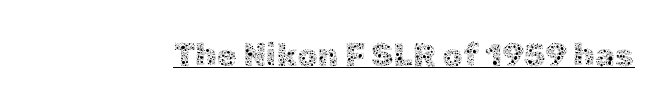
Nobody touched the tracking dial on this one. Designer's note — italics off, roman on. The face used here is proportionally spaced, like ordinary book or web type. Like a heading marked for emphasis, these lines bear an underscore.
